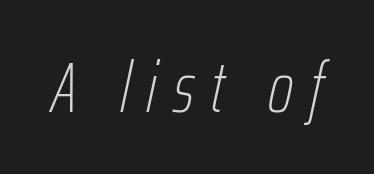
{"italic": "yes", "lean": "right", "slant_degrees": 12, "bold": "no", "weight": "thin", "width": "condensed", "stroke_contrast": "low", "x_height": "medium", "monospaced": "no", "underline": "no", "letter_spacing": "wide", "letter_spacing_em": 0.22, "glyph_px": 72}
